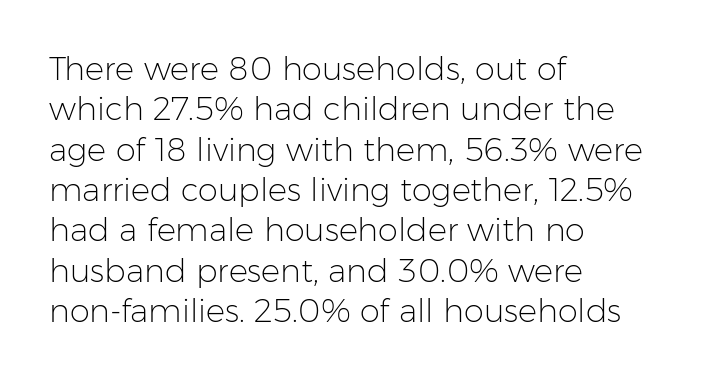
Q: Is the text bold? A: No.
Q: Is the text italic (slanted)? A: No, it is upright.
Q: Is the typeface a serif or a sans-serif typeface? A: Sans-serif.
Q: Is the text underlined? A: No.
Q: How is the paragraph aligned? A: Left-aligned.
Q: Is the spacing between letters normal or unusually wide? A: Normal.
Q: Is the spacing between lines tight, normal or loose? A: Normal.
Q: Width (condensed, normal, or wide)? A: Normal.
Q: Stroke contrast? A: Low.
Q: x-height? A: Medium.
Q: Monospaced? A: No.
